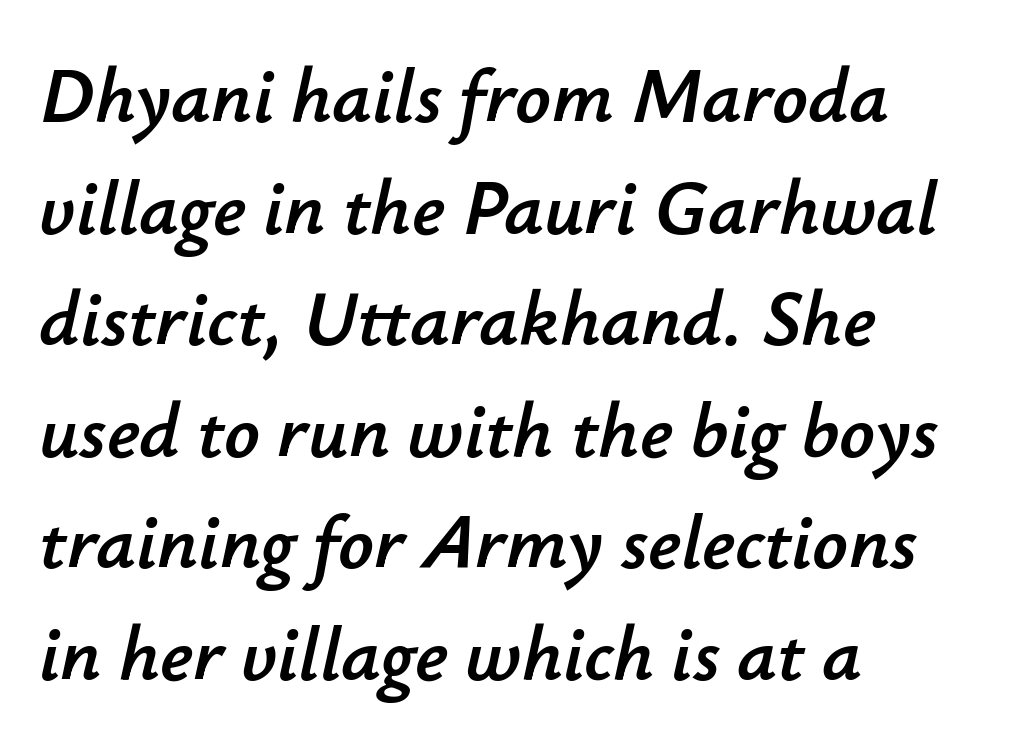
Q: Is the text italic (slanted)? A: Yes, it leans right by about 12 degrees.
Q: Is the text underlined? A: No.
Q: How is the paragraph aligned? A: Left-aligned.
Q: Is the spacing between letters normal or unusually wide? A: Normal.
Q: Is the spacing between lines tight, normal or loose? A: Normal.
Q: Width (condensed, normal, or wide)? A: Normal.
Q: Stroke contrast? A: Low.
Q: x-height? A: Small.
Q: Monospaced? A: No.
